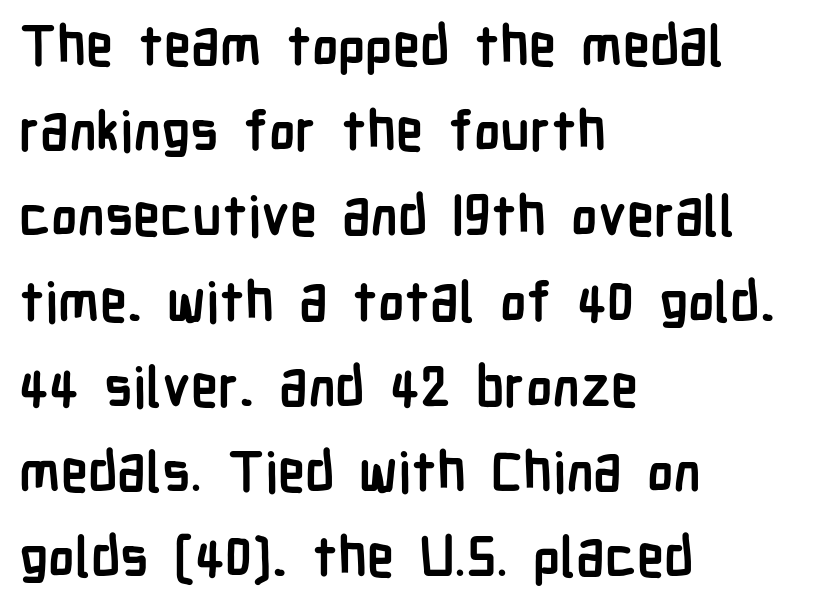
Q: Is the text bold? A: Yes.
Q: Is the text italic (slanted)? A: No, it is upright.
Q: Is the typeface a serif or a sans-serif typeface? A: Sans-serif.
Q: Is the text underlined? A: No.
Q: How is the paragraph aligned? A: Left-aligned.
Q: Is the spacing between letters normal or unusually wide? A: Normal.
Q: Is the spacing between lines tight, normal or loose? A: Normal.
Q: Width (condensed, normal, or wide)? A: Condensed.
Q: Stroke contrast? A: Low.
Q: x-height? A: Medium.
Q: Monospaced? A: No.
